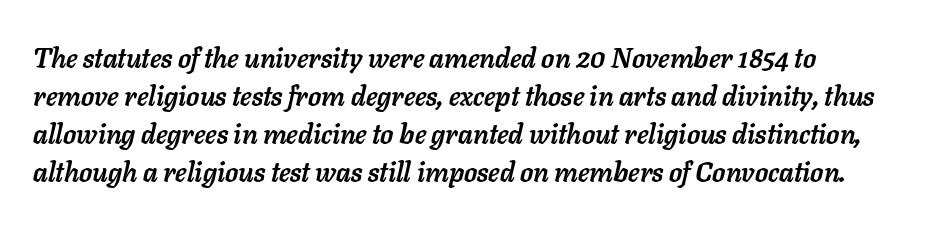
{"italic": "yes", "lean": "right", "slant_degrees": 11, "bold": "yes", "underline": "no", "line_spacing": "normal", "line_spacing_ratio": 1.41, "letter_spacing": "normal", "letter_spacing_em": 0.0, "glyph_px": 27}
